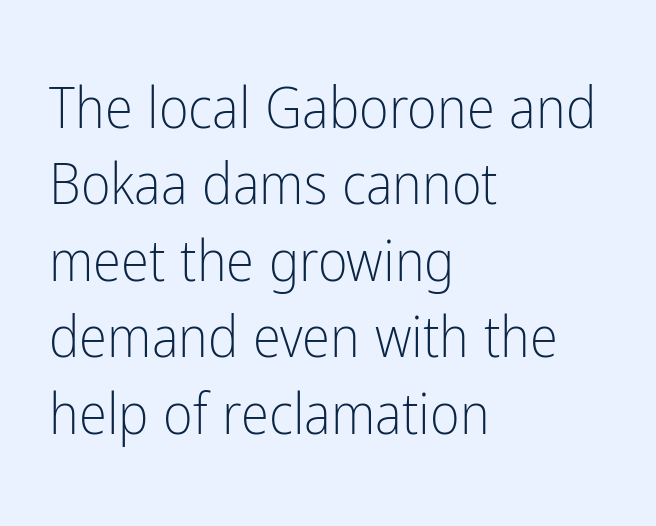
The image shows 57 px light, condensed sans-serif type, upright; set left-aligned, normal line spacing (1.34x), normal letter spacing, not underlined; low stroke contrast and a medium x-height.
